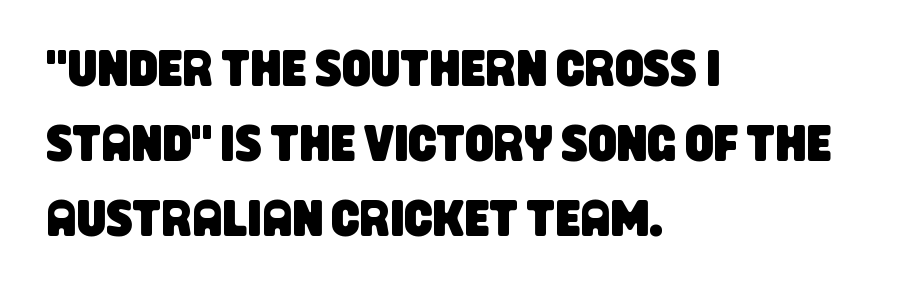
Q: Is the typeface a serif or a sans-serif typeface? A: Sans-serif.
Q: Is the text underlined? A: No.
Q: How is the paragraph aligned? A: Left-aligned.
Q: Is the spacing between letters normal or unusually wide? A: Normal.
Q: Is the spacing between lines tight, normal or loose? A: Normal.
Q: Width (condensed, normal, or wide)? A: Condensed.
Q: Stroke contrast? A: Low.
Q: x-height? A: Large.
Q: Monospaced? A: No.
